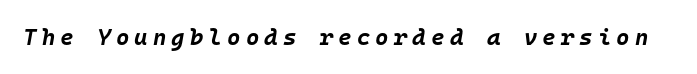
{"italic": "yes", "lean": "right", "slant_degrees": 10, "bold": "yes", "underline": "no", "letter_spacing": "wide", "letter_spacing_em": 0.22, "glyph_px": 23}
